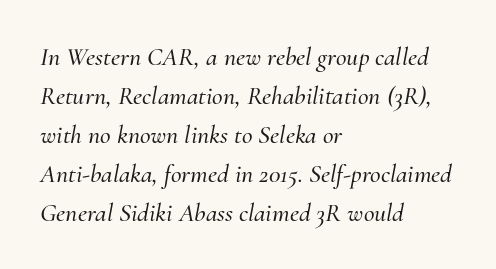
{"italic": "yes", "lean": "right", "slant_degrees": 10, "underline": "no", "align": "left", "line_spacing": "normal", "line_spacing_ratio": 1.5, "letter_spacing": "normal", "letter_spacing_em": 0.0, "glyph_px": 26}
